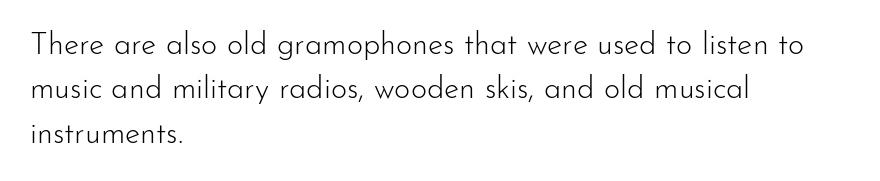
The image shows 31 px light sans-serif type, upright; set left-aligned, normal line spacing (1.43x), normal letter spacing, not underlined; low stroke contrast and a small x-height.
